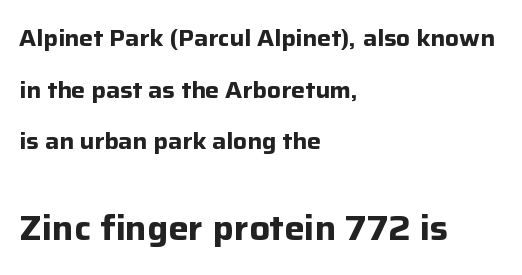
Q: Is the text bold? A: Yes.
Q: Is the text italic (slanted)? A: No, it is upright.
Q: Is the typeface a serif or a sans-serif typeface? A: Sans-serif.
Q: Is the text underlined? A: No.
Q: How is the paragraph aligned? A: Left-aligned.
Q: Is the spacing between letters normal or unusually wide? A: Normal.
Q: Is the spacing between lines tight, normal or loose? A: Loose.
Q: Which block of text is set in a larger size, the first (top) or the second (bottom)? A: The second (bottom) one.
Q: Width (condensed, normal, or wide)? A: Normal.
Q: Stroke contrast? A: Low.
Q: x-height? A: Medium.
Q: Monospaced? A: No.
